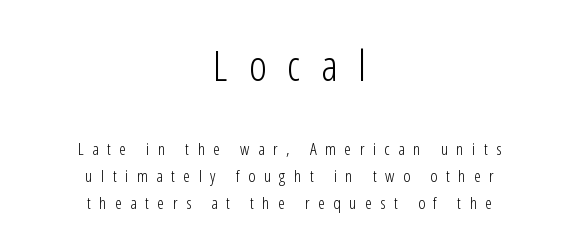
Q: Is the text bold? A: No.
Q: Is the text italic (slanted)? A: No, it is upright.
Q: Is the typeface a serif or a sans-serif typeface? A: Sans-serif.
Q: Is the text underlined? A: No.
Q: How is the paragraph aligned? A: Centered.
Q: Is the spacing between letters normal or unusually wide? A: Unusually wide.
Q: Is the spacing between lines tight, normal or loose? A: Normal.
Q: Which block of text is set in a larger size, the first (top) or the second (bottom)? A: The first (top) one.
Q: Width (condensed, normal, or wide)? A: Condensed.
Q: Stroke contrast? A: Low.
Q: x-height? A: Medium.
Q: Monospaced? A: No.
